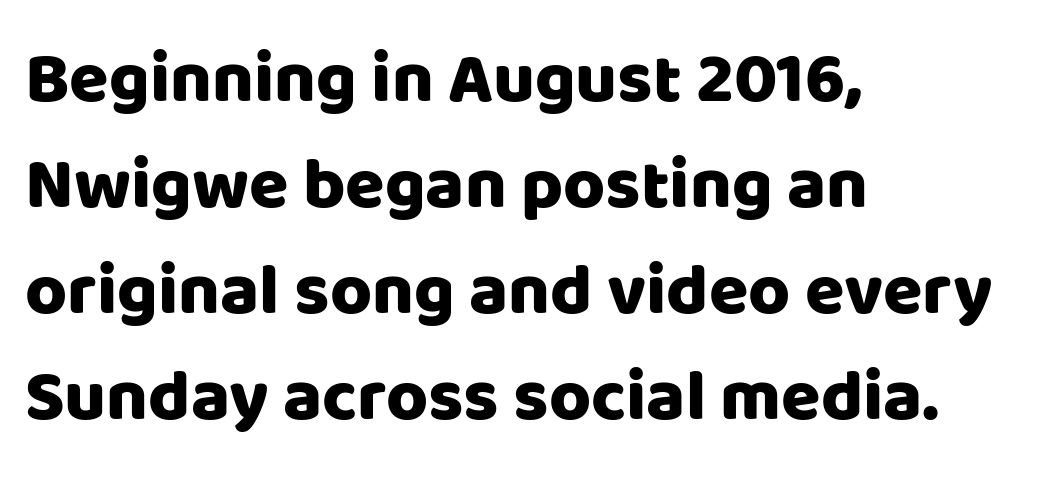
Q: Is the text italic (slanted)? A: No, it is upright.
Q: Is the typeface a serif or a sans-serif typeface? A: Sans-serif.
Q: Is the text underlined? A: No.
Q: How is the paragraph aligned? A: Left-aligned.
Q: Is the spacing between letters normal or unusually wide? A: Normal.
Q: Is the spacing between lines tight, normal or loose? A: Normal.
Q: Width (condensed, normal, or wide)? A: Normal.
Q: Stroke contrast? A: Low.
Q: x-height? A: Large.
Q: Monospaced? A: No.
